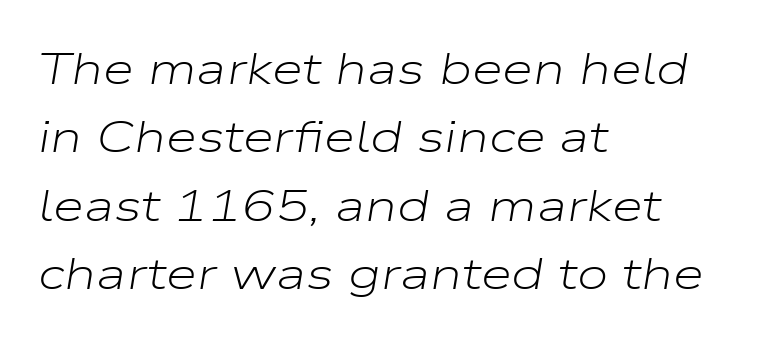
{"italic": "yes", "lean": "right", "slant_degrees": 9, "bold": "no", "weight": "light", "width": "wide", "stroke_contrast": "low", "x_height": "medium", "monospaced": "no", "underline": "no", "align": "left", "line_spacing": "normal", "line_spacing_ratio": 1.52, "letter_spacing": "normal", "letter_spacing_em": 0.0, "glyph_px": 45}
